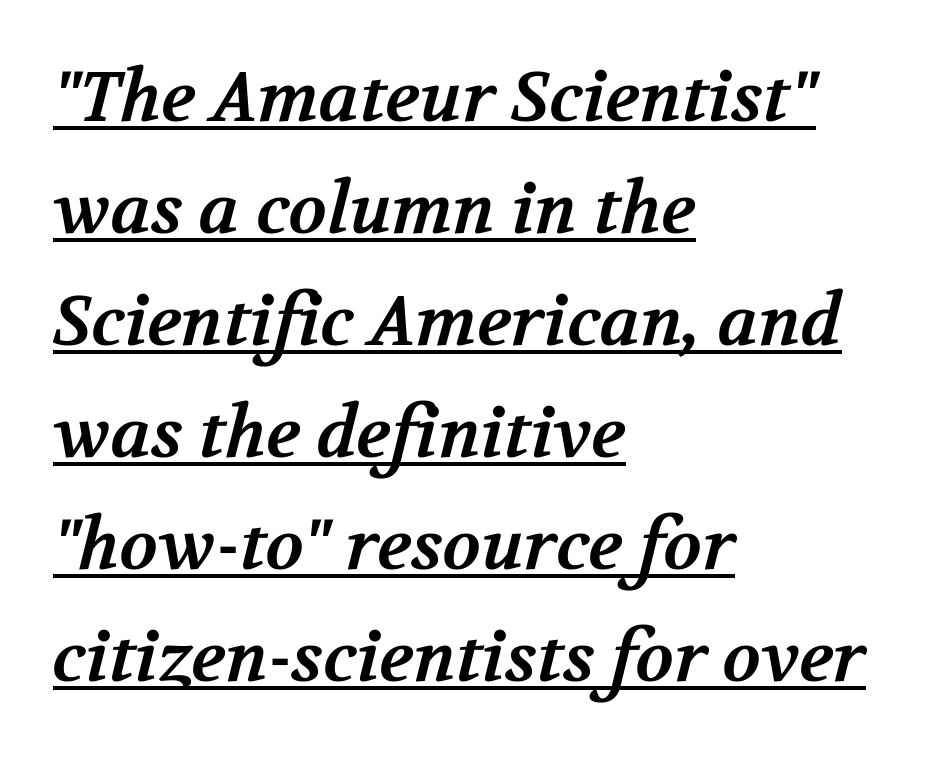
The image shows 70 px bold serif type; set left-aligned, normal line spacing (1.6x), normal letter spacing, underlined; medium stroke contrast and a medium x-height.
